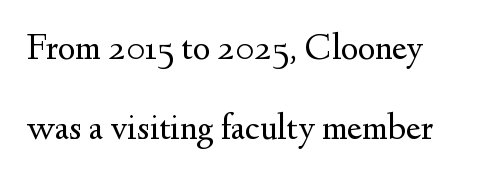
The image shows 37 px regular-weight serif type, upright; set loose line spacing (2.16x), normal letter spacing, not underlined; medium stroke contrast and a small x-height.
